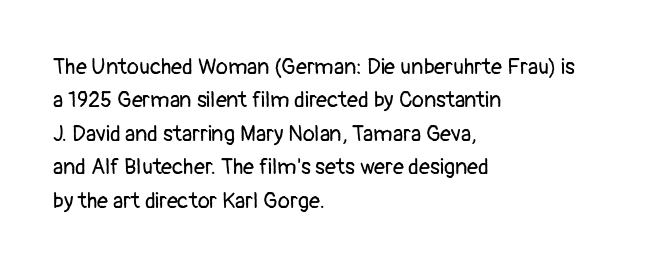
The image shows 22 px text type, upright; set left-aligned, normal line spacing (1.52x), normal letter spacing, not underlined.
